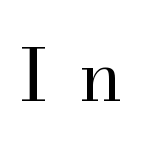
Q: Is the text bold? A: No.
Q: Is the text italic (slanted)? A: No, it is upright.
Q: Is the typeface a serif or a sans-serif typeface? A: Serif.
Q: Is the text underlined? A: No.
Q: Is the spacing between letters normal or unusually wide? A: Unusually wide.
Q: Width (condensed, normal, or wide)? A: Normal.
Q: Stroke contrast? A: High.
Q: x-height? A: Small.
Q: Monospaced? A: No.
